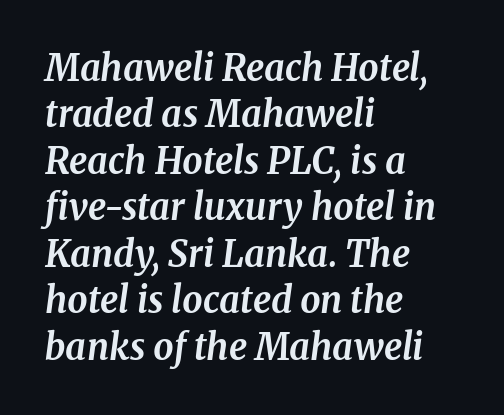
The image shows 36 px bold serif type, italic (leaning right); set left-aligned, normal line spacing (1.29x), normal letter spacing, not underlined; medium stroke contrast and a medium x-height.
